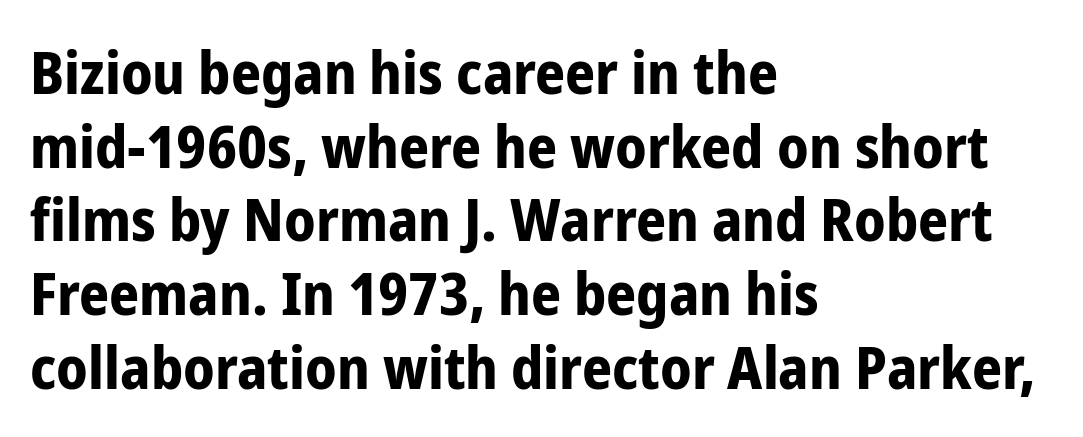
The image shows 59 px bold, condensed sans-serif type, upright; set left-aligned, normal line spacing (1.25x), normal letter spacing, not underlined; low stroke contrast and a medium x-height.
